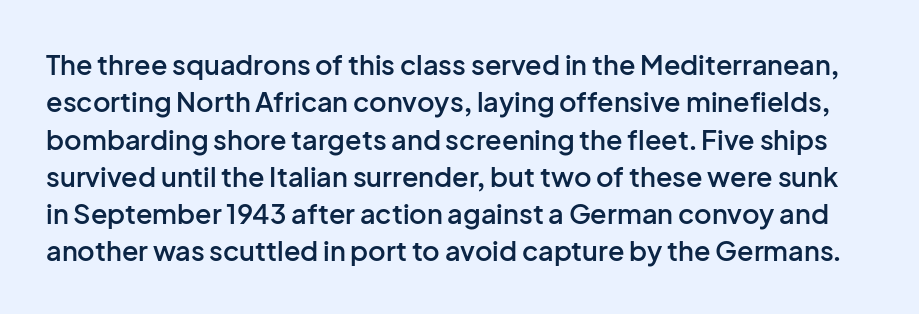
Nobody drew a line under any word here. A fair bit of extra ink — the face is semibold, not bold. Notice how descenders clear the ascenders below comfortably — that's standard leading. When letters stand straight like this, we call the style roman or upright.
